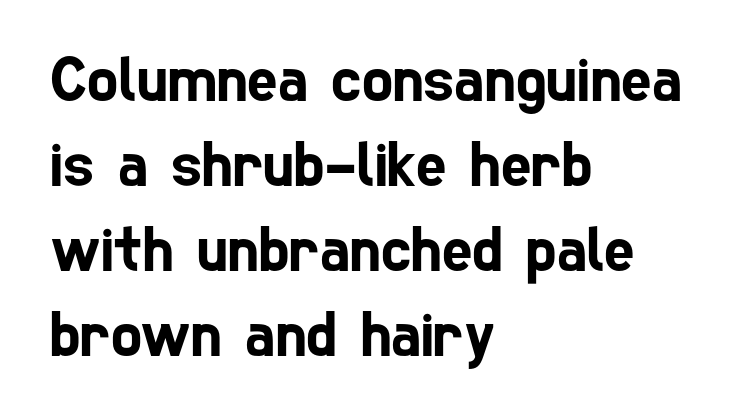
{"serif": "no", "width": "condensed", "stroke_contrast": "low", "x_height": "medium", "monospaced": "no", "underline": "no", "align": "left", "line_spacing": "normal", "line_spacing_ratio": 1.31, "letter_spacing": "normal", "letter_spacing_em": 0.0, "glyph_px": 65}
